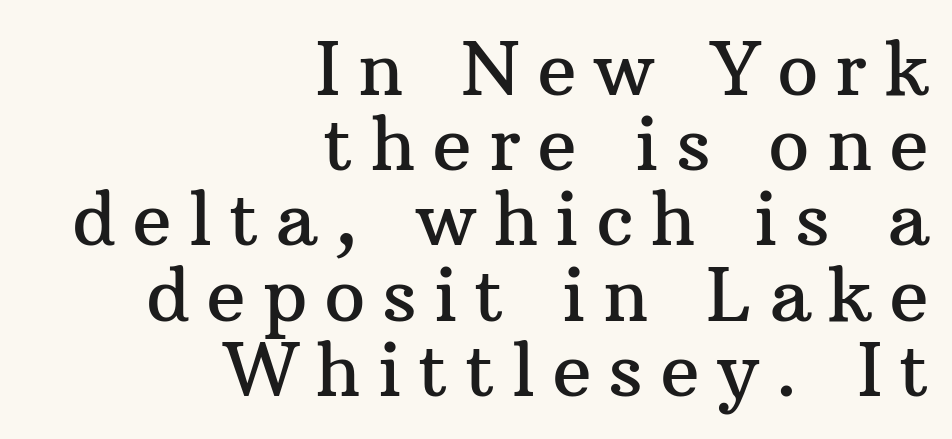
{"serif": "yes", "italic": "no", "width": "normal", "stroke_contrast": "medium", "x_height": "medium", "monospaced": "no", "underline": "no", "align": "right", "line_spacing": "tight", "line_spacing_ratio": 1.03, "letter_spacing": "wide", "letter_spacing_em": 0.23, "glyph_px": 73}
